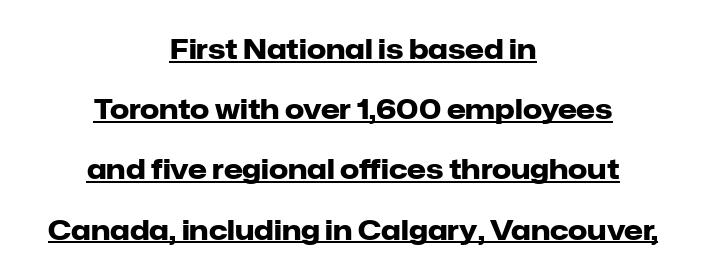
Caption: multi-line text, centered on the measure. A continuous stroke trails under the words, as in a hyperlink. A dark, heavy texture on the line: the type is bold. Compared with typical body copy, the letter spacing here is the same. Posture: upright roman.
